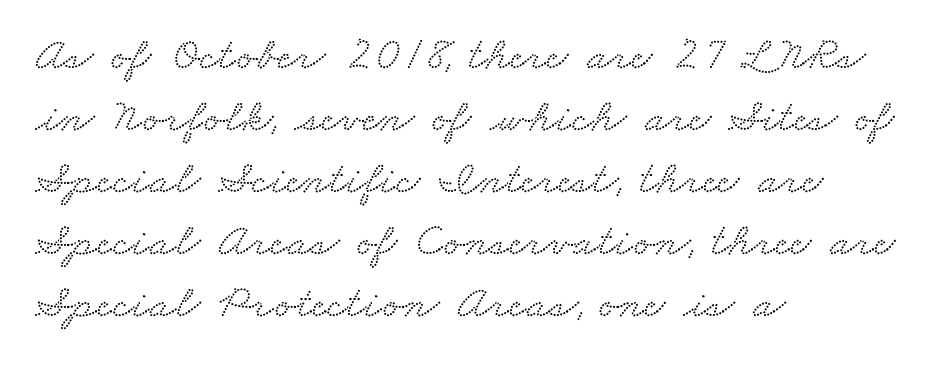
The image shows 47 px wide type; set left-aligned, normal line spacing (1.32x), normal letter spacing, not underlined; low stroke contrast and a small x-height.
